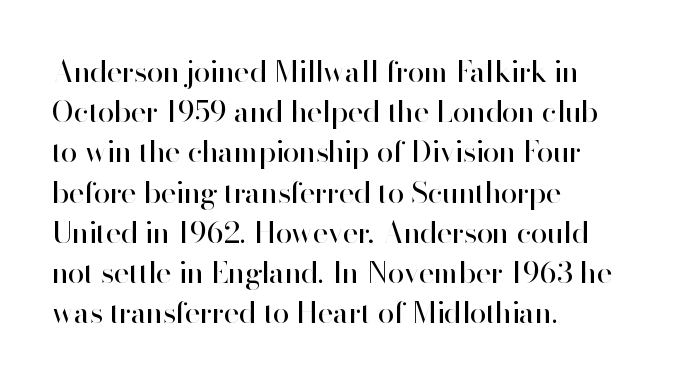
Note the varied advance widths — an 'i' is clearly narrower than an 'm'. Each word holds together tightly as a unit, with standard inter-letter gaps. Notice how descenders clear the ascenders below comfortably — that's standard leading. Ascenders rise straight up at ninety degrees.
